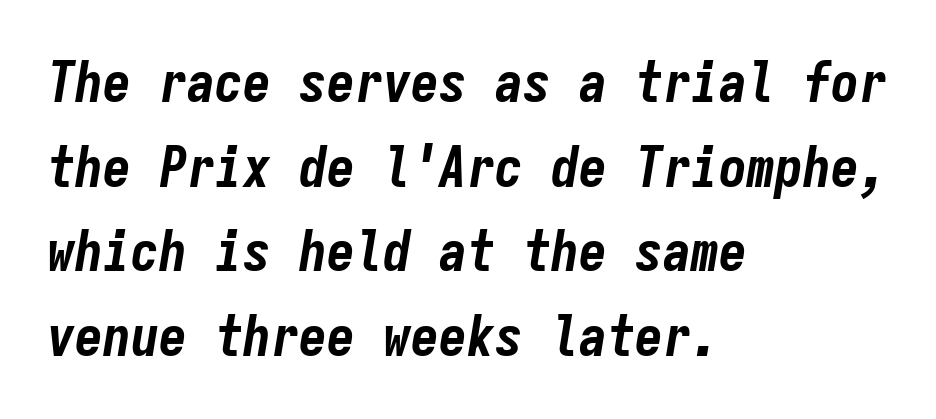
Q: Is the text bold? A: Yes.
Q: Is the text italic (slanted)? A: Yes, it leans right by about 9 degrees.
Q: Is the text underlined? A: No.
Q: How is the paragraph aligned? A: Left-aligned.
Q: Is the spacing between letters normal or unusually wide? A: Normal.
Q: Is the spacing between lines tight, normal or loose? A: Normal.
Q: Width (condensed, normal, or wide)? A: Condensed.
Q: Stroke contrast? A: Low.
Q: x-height? A: Medium.
Q: Monospaced? A: Yes.
